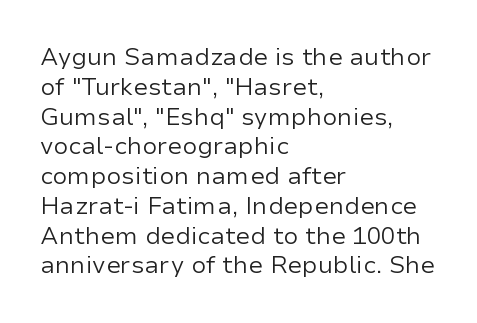
If you drew a line through each stem, it would be perfectly vertical. Tracking value appears to be zero — textbook default spacing. The rag falls on the right side of this text block. The face looks like a standard text weight, possibly lighter. The string is rendered with underlining switched off.
